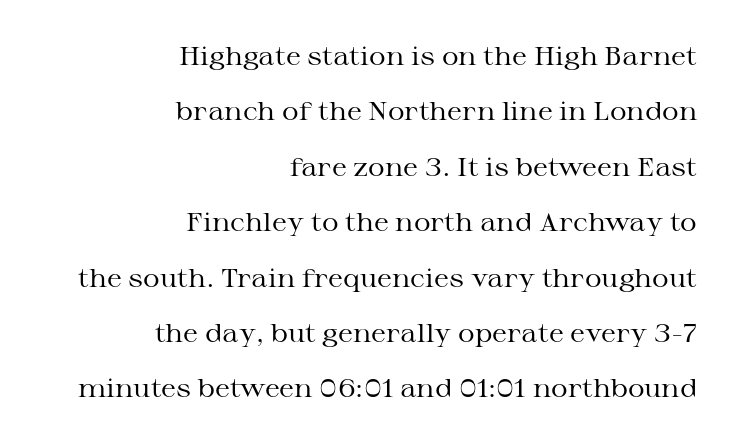
Q: Is the text bold? A: No.
Q: Is the text italic (slanted)? A: No, it is upright.
Q: Is the text underlined? A: No.
Q: How is the paragraph aligned? A: Right-aligned.
Q: Is the spacing between letters normal or unusually wide? A: Normal.
Q: Is the spacing between lines tight, normal or loose? A: Loose.
